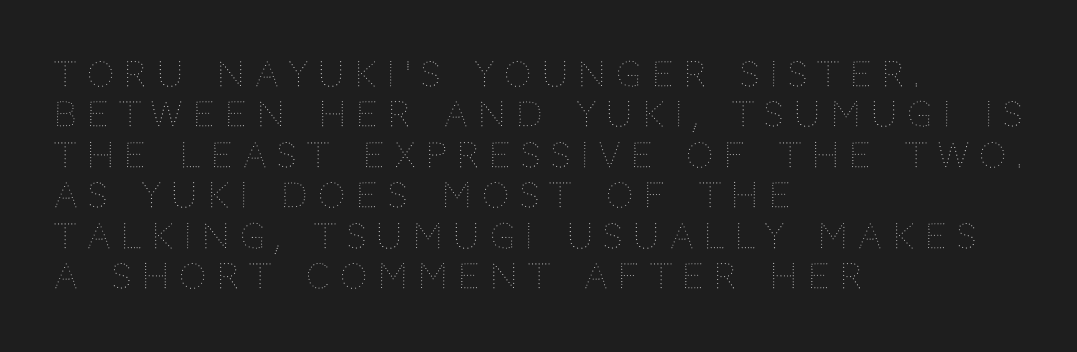
The image shows 34 px thin type, upright; set left-aligned, line spacing 1.19x, unusually wide letter spacing (+0.31 em), not underlined; medium stroke contrast and a large x-height.
